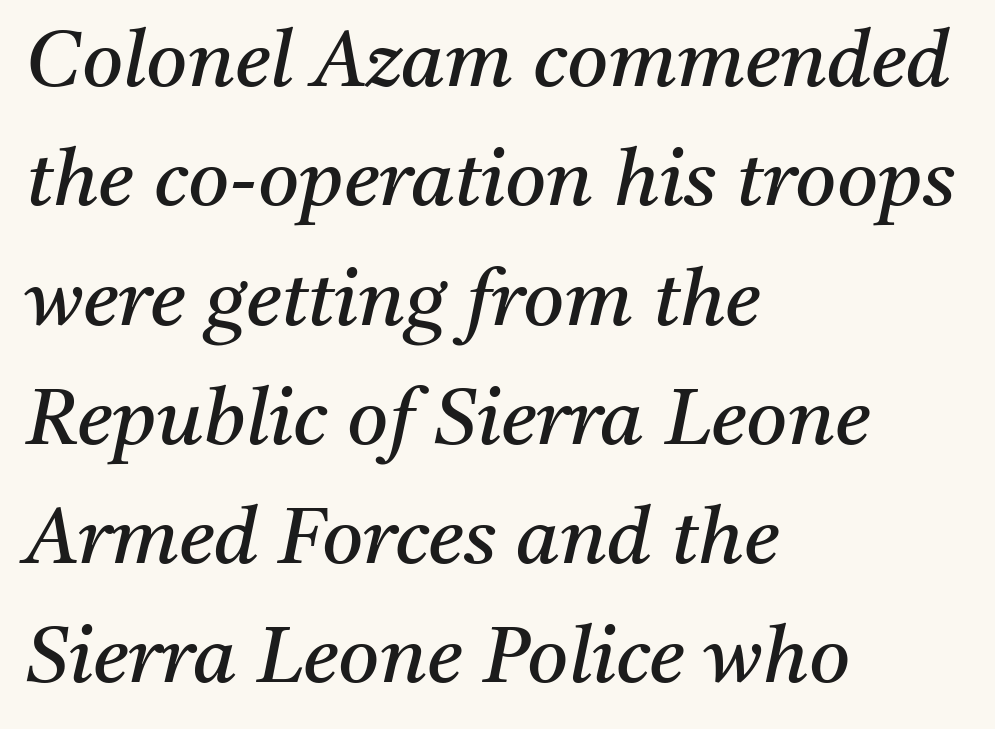
{"serif": "yes", "italic": "yes", "lean": "right", "slant_degrees": 11, "bold": "no", "weight": "regular", "width": "normal", "stroke_contrast": "medium", "x_height": "medium", "monospaced": "no", "underline": "no", "align": "left", "line_spacing": "normal", "line_spacing_ratio": 1.51, "letter_spacing": "normal", "letter_spacing_em": 0.0, "glyph_px": 79}
